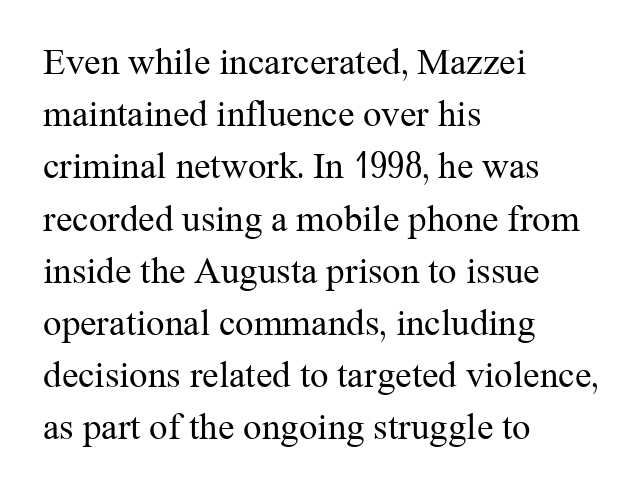
The image shows 37 px regular-weight serif type, upright; set left-aligned, normal line spacing (1.41x), normal letter spacing, not underlined; medium stroke contrast and a medium x-height.
